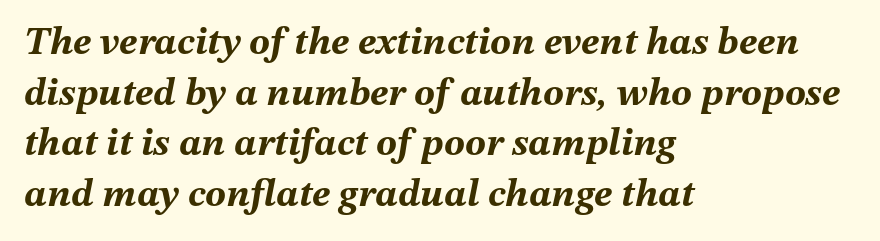
Q: Is the text bold? A: Yes.
Q: Is the text italic (slanted)? A: Yes, it leans right by about 12 degrees.
Q: Is the text underlined? A: No.
Q: How is the paragraph aligned? A: Left-aligned.
Q: Is the spacing between letters normal or unusually wide? A: Normal.
Q: Is the spacing between lines tight, normal or loose? A: Normal.
Q: Width (condensed, normal, or wide)? A: Normal.
Q: Stroke contrast? A: Medium.
Q: x-height? A: Medium.
Q: Monospaced? A: No.
